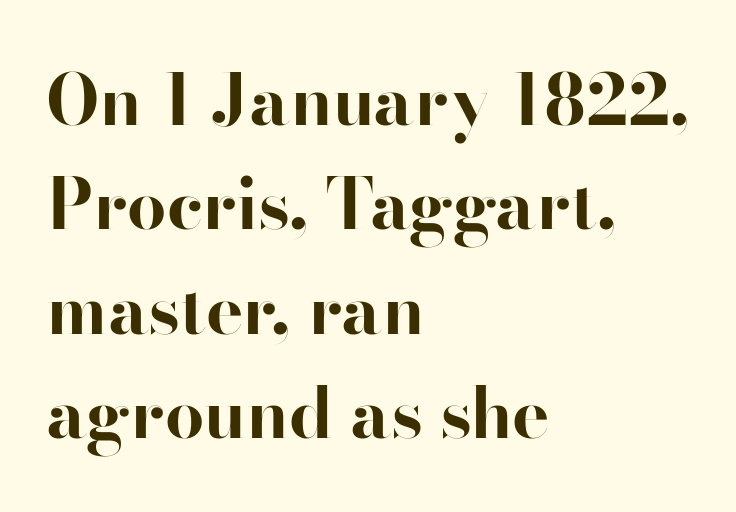
Q: Is the text bold? A: Yes.
Q: Is the text italic (slanted)? A: No, it is upright.
Q: Is the typeface a serif or a sans-serif typeface? A: Sans-serif.
Q: Is the text underlined? A: No.
Q: How is the paragraph aligned? A: Left-aligned.
Q: Is the spacing between letters normal or unusually wide? A: Normal.
Q: Is the spacing between lines tight, normal or loose? A: Normal.
Q: Width (condensed, normal, or wide)? A: Normal.
Q: Stroke contrast? A: High.
Q: x-height? A: Small.
Q: Monospaced? A: No.
